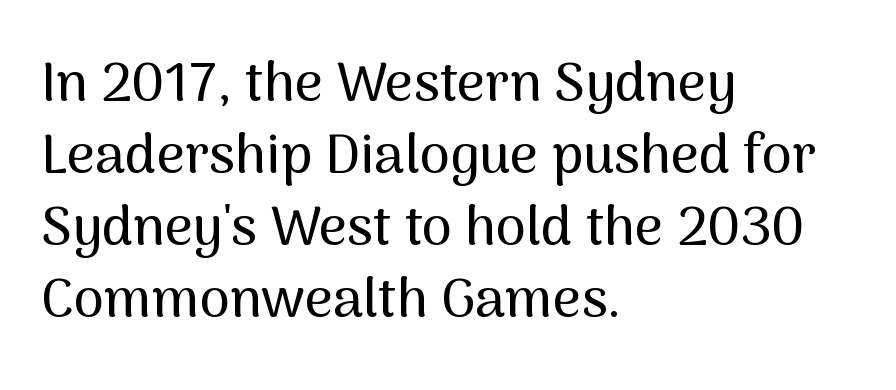
In terms of letterform style, serifs are entirely absent. Successive baselines arrive at the customary interval. Posture: straight, roman, zero tilt. Each letter keeps its own natural width here, so spacing adapts to shape. The gap between lines stays unmarked.
